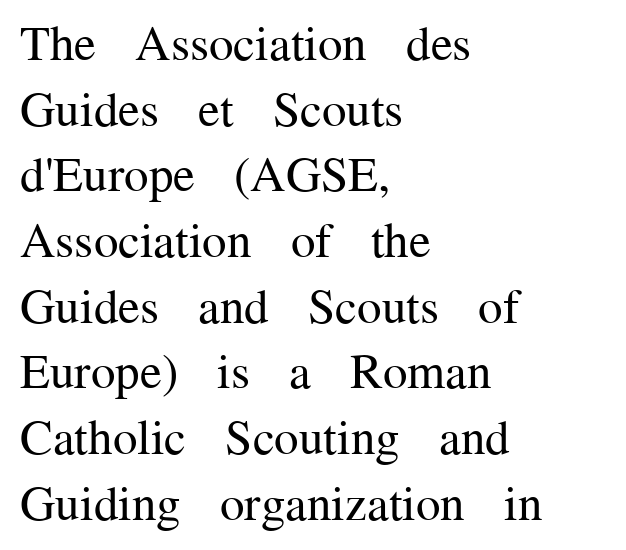
Q: Is the text bold? A: No.
Q: Is the text italic (slanted)? A: No, it is upright.
Q: Is the typeface a serif or a sans-serif typeface? A: Serif.
Q: Is the text underlined? A: No.
Q: How is the paragraph aligned? A: Left-aligned.
Q: Is the spacing between letters normal or unusually wide? A: Normal.
Q: Is the spacing between lines tight, normal or loose? A: Normal.
Q: Width (condensed, normal, or wide)? A: Normal.
Q: Stroke contrast? A: Medium.
Q: x-height? A: Medium.
Q: Monospaced? A: No.
